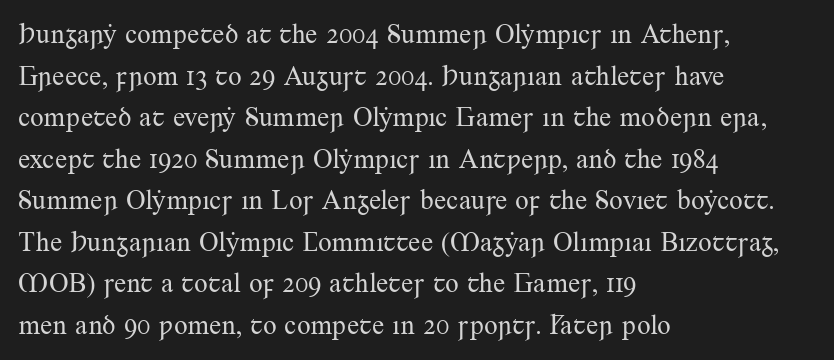
This sample uses an upright cut, with every glyph sitting square on the baseline. Lines of text with bare space underneath. The setting favours the left margin, as ordinary paragraphs usually do. Leading: standard. The typesetting does not lean heavy: it is not bold. You could call the tracking neutral — neither tight nor loose.
